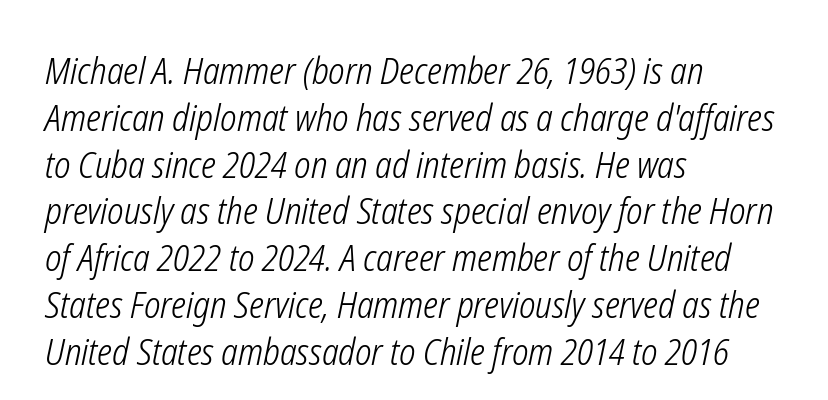
The string is rendered with underlining switched off. The typesetting does not lean heavy: it is not bold. The letters sit at their default tracking, neither squeezed nor spread. The passage shown is typed in a proportional face where columns would drift. The text block is weighted toward the left margin, trailing off unevenly rightward. If you measured baseline to baseline, you'd find a middling distance.
